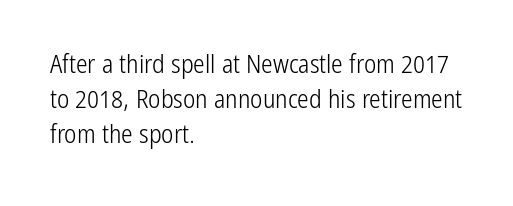
The strip under each line holds only bare page. Short note: letters normally spaced. The axis of the letterforms is exactly vertical. Line spacing here is normal. The rendering anchors every line to the left-hand side.
